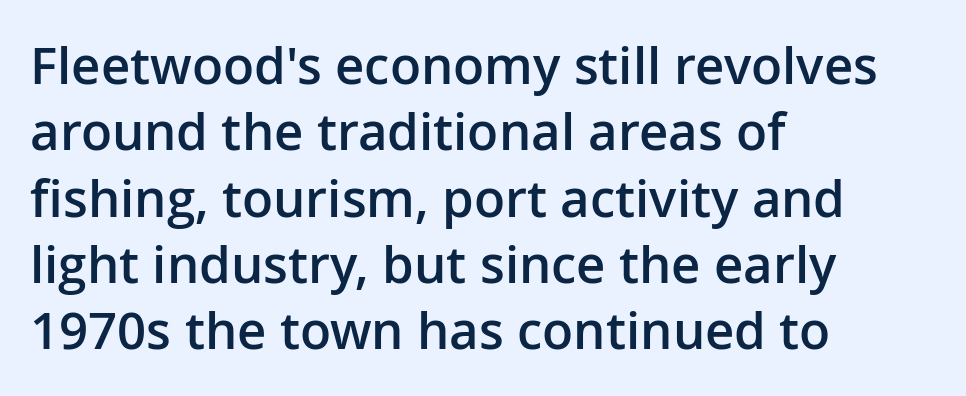
Q: Is the text bold? A: Semi-bold.
Q: Is the text italic (slanted)? A: No, it is upright.
Q: Is the typeface a serif or a sans-serif typeface? A: Sans-serif.
Q: Is the text underlined? A: No.
Q: How is the paragraph aligned? A: Left-aligned.
Q: Is the spacing between letters normal or unusually wide? A: Normal.
Q: Is the spacing between lines tight, normal or loose? A: Normal.
Q: Width (condensed, normal, or wide)? A: Normal.
Q: Stroke contrast? A: Low.
Q: x-height? A: Medium.
Q: Monospaced? A: No.
